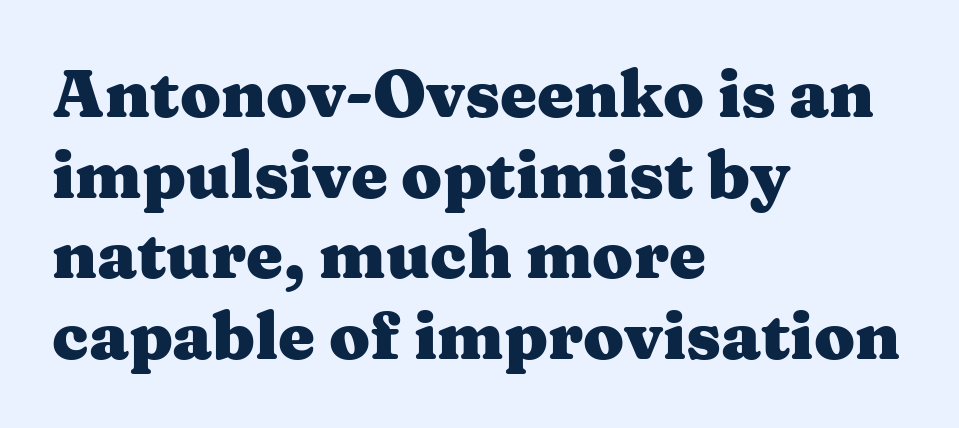
The image shows 66 px heavy, wide serif type, upright; set left-aligned, line spacing 1.22x, normal letter spacing, not underlined; medium stroke contrast and a medium x-height.
